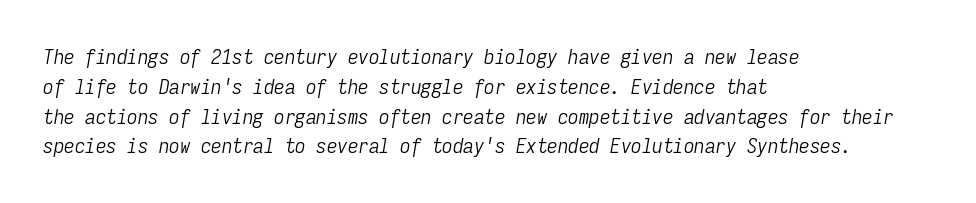
The image shows 21 px text type, italic (leaning right); set left-aligned, normal line spacing (1.42x), normal letter spacing, not underlined.
